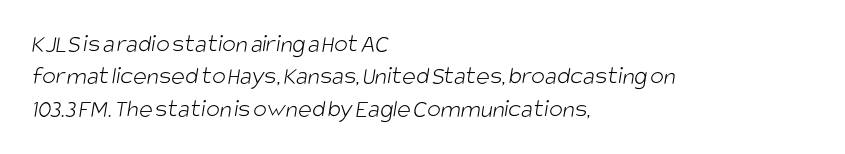
The image shows 26 px text type; set left-aligned, normal line spacing (1.25x), normal letter spacing, not underlined.
